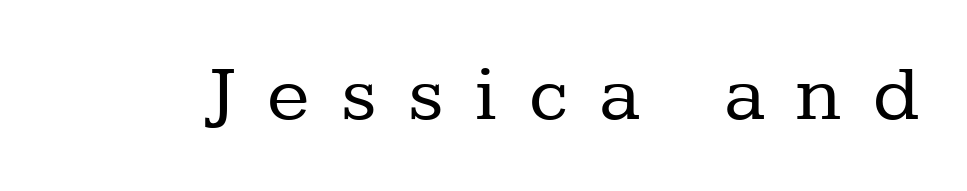
Q: Is the text bold? A: No.
Q: Is the text italic (slanted)? A: No, it is upright.
Q: Is the typeface a serif or a sans-serif typeface? A: Serif.
Q: Is the text underlined? A: No.
Q: Is the spacing between letters normal or unusually wide? A: Unusually wide.
Q: Width (condensed, normal, or wide)? A: Normal.
Q: Stroke contrast? A: Low.
Q: x-height? A: Medium.
Q: Monospaced? A: No.
